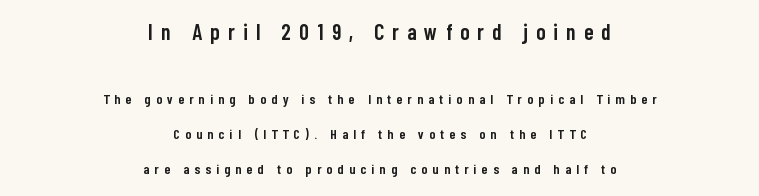
{"italic": "no", "bold": "semi", "underline": "no", "align": "center", "line_spacing": "loose", "line_spacing_ratio": 2.49, "letter_spacing": "wide", "letter_spacing_em": 0.38, "larger_block": "first", "size_ratio": 1.57, "glyph_px": 22}
